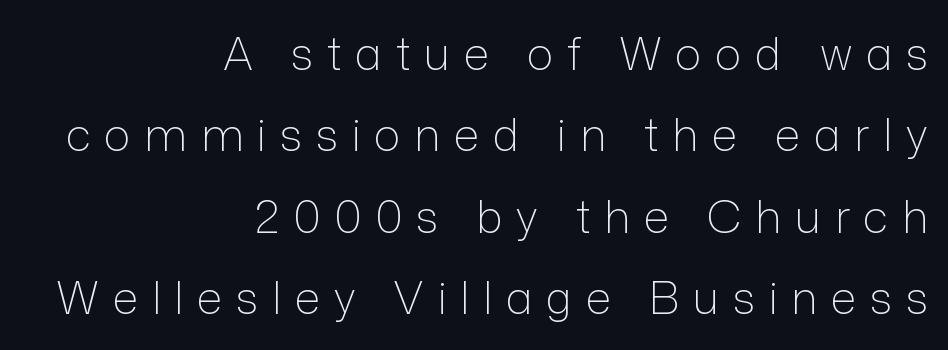
The glyphs in this specimen are sans serif. Vertical stems look standard width or narrower in stroke. Think of a printed novel: that variable character pitch is what you see here. Tall strokes in this sample are plumb rather than angled. Substantial extra tracking has been applied to these lines. Underline: absent.
